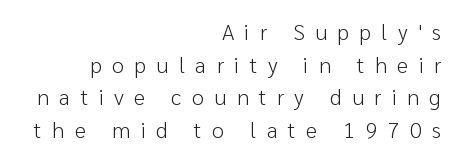
Q: Is the text bold? A: No.
Q: Is the text italic (slanted)? A: No, it is upright.
Q: Is the text underlined? A: No.
Q: How is the paragraph aligned? A: Right-aligned.
Q: Is the spacing between letters normal or unusually wide? A: Unusually wide.
Q: Is the spacing between lines tight, normal or loose? A: Normal.
